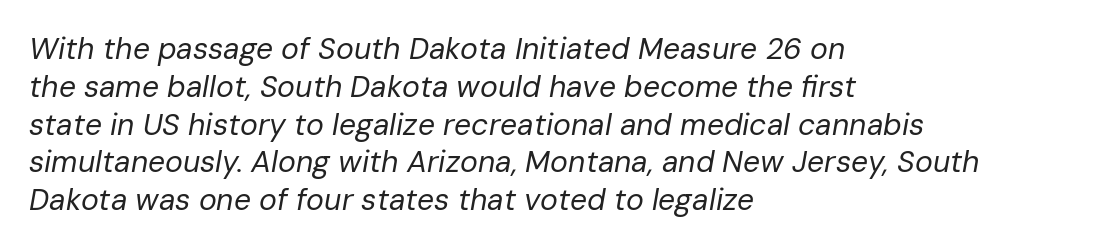
{"italic": "yes", "lean": "right", "slant_degrees": 10, "bold": "no", "weight": "regular", "width": "normal", "stroke_contrast": "low", "x_height": "medium", "monospaced": "no", "underline": "no", "align": "left", "line_spacing": "normal", "line_spacing_ratio": 1.26, "letter_spacing": "normal", "letter_spacing_em": 0.0, "glyph_px": 30}
